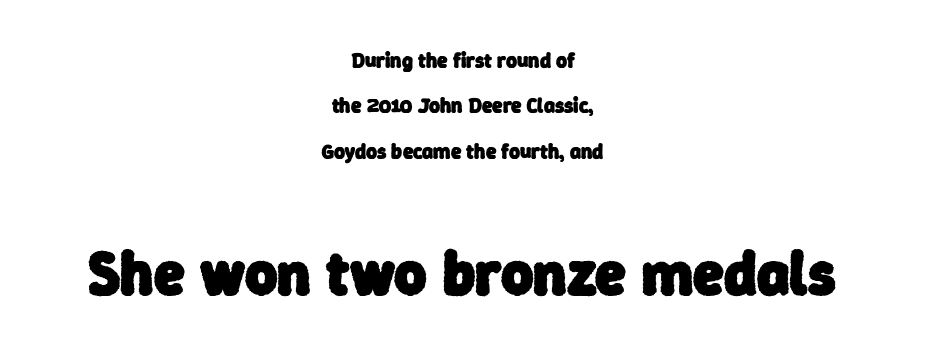
Q: Is the text bold? A: Yes.
Q: Is the typeface a serif or a sans-serif typeface? A: Sans-serif.
Q: Is the text underlined? A: No.
Q: How is the paragraph aligned? A: Centered.
Q: Is the spacing between letters normal or unusually wide? A: Normal.
Q: Is the spacing between lines tight, normal or loose? A: Loose.
Q: Which block of text is set in a larger size, the first (top) or the second (bottom)? A: The second (bottom) one.
Q: Width (condensed, normal, or wide)? A: Normal.
Q: Stroke contrast? A: Low.
Q: x-height? A: Medium.
Q: Monospaced? A: No.
